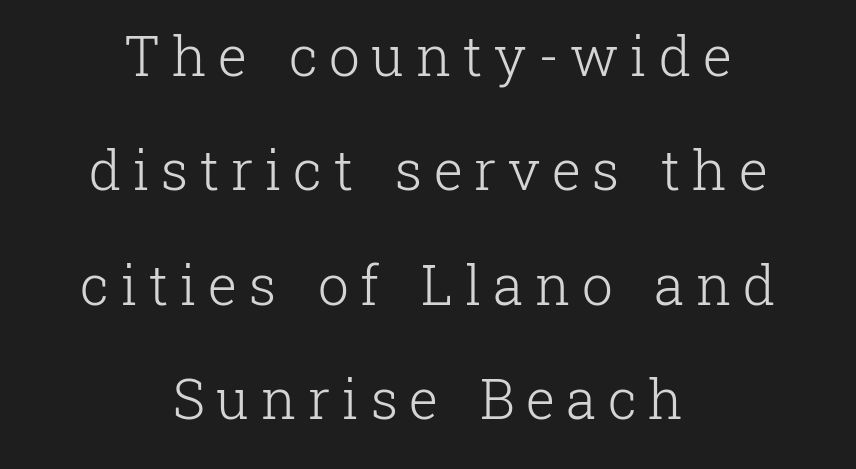
{"serif": "yes", "italic": "no", "bold": "no", "weight": "light", "width": "normal", "stroke_contrast": "low", "x_height": "medium", "monospaced": "no", "underline": "no", "align": "center", "line_spacing": "loose", "line_spacing_ratio": 2.08, "letter_spacing": "wide", "letter_spacing_em": 0.21, "glyph_px": 55}
